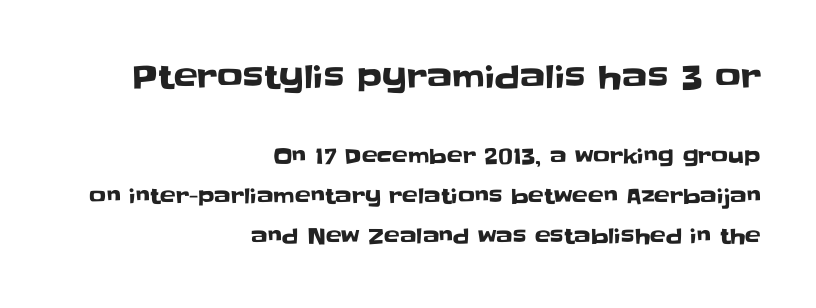
{"serif": "no", "italic": "no", "width": "normal", "stroke_contrast": "low", "x_height": "large", "monospaced": "no", "underline": "no", "align": "right", "line_spacing": "loose", "line_spacing_ratio": 1.9, "letter_spacing": "normal", "letter_spacing_em": 0.0, "larger_block": "first", "size_ratio": 1.52, "glyph_px": 32}
